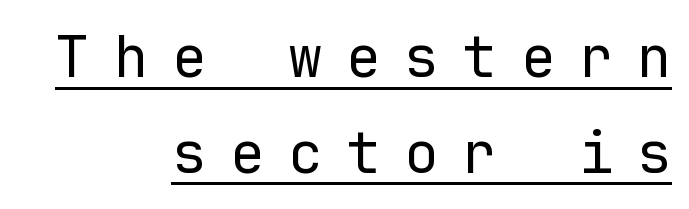
Looks like terminal output: every glyph gets an equal slot. Each letter's strokes conclude bluntly, with no projecting serifs. Teacher's note: observe the even right margin — that is flush-right alignment. Spacing between characters has been opened up far beyond the box default.
